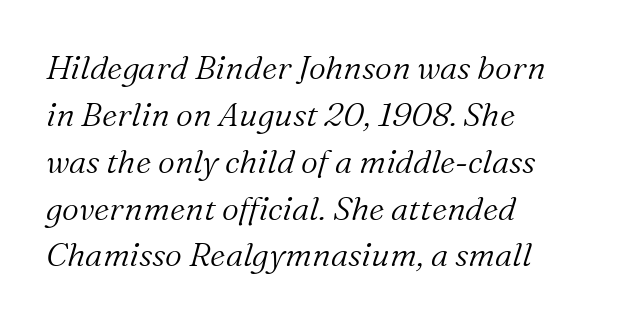
The image shows 33 px light serif type, italic (leaning right); set left-aligned, normal line spacing (1.42x), normal letter spacing, not underlined; medium stroke contrast and a medium x-height.
